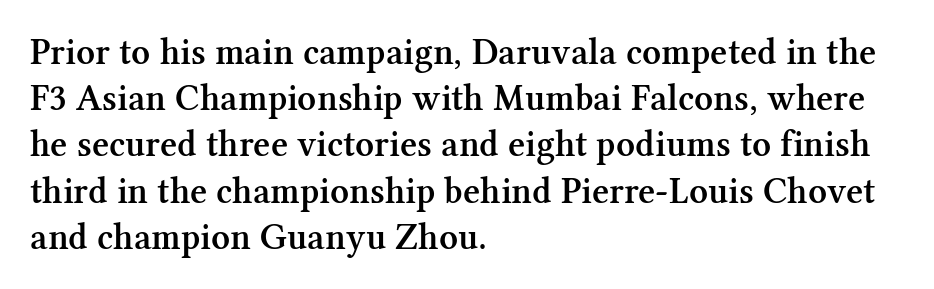
The text was rendered using a seriffed face with decorative stroke endings. Rule under the text: the space is simply empty. Where is the straight margin? On the left. Leading: standard. Do the characters align in a grid? No, the font is proportional.
